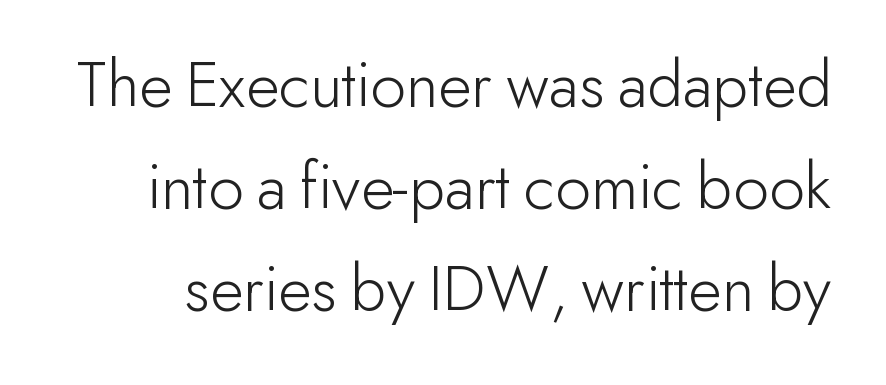
{"serif": "no", "italic": "no", "bold": "no", "weight": "light", "width": "normal", "stroke_contrast": "low", "x_height": "small", "monospaced": "no", "underline": "no", "line_spacing": "normal", "line_spacing_ratio": 1.48, "letter_spacing": "normal", "letter_spacing_em": 0.0, "glyph_px": 69}
